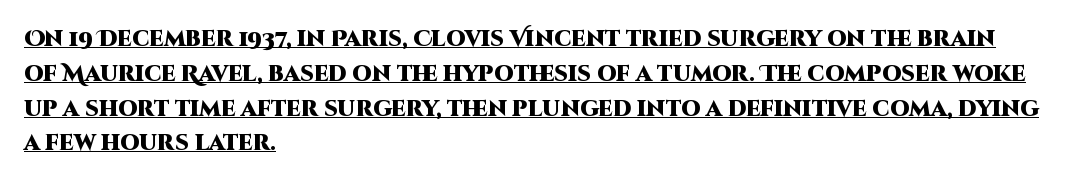
The lines are quadded left. Thick stems and heavy bowls — unmistakably bold. Between one letter and the next there's only the usual sliver of space. Looks like someone drew a line under every word here. Horizontal bands of white between lines are of average thickness.
